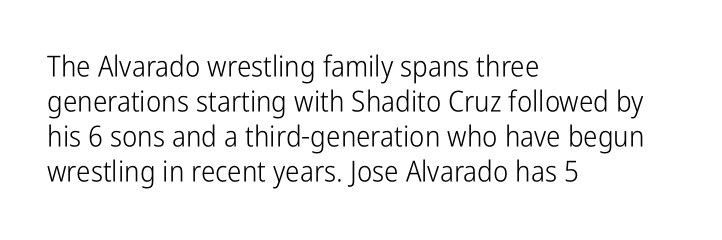
Q: Is the text bold? A: No.
Q: Is the text italic (slanted)? A: No, it is upright.
Q: Is the typeface a serif or a sans-serif typeface? A: Sans-serif.
Q: Is the text underlined? A: No.
Q: How is the paragraph aligned? A: Left-aligned.
Q: Is the spacing between letters normal or unusually wide? A: Normal.
Q: Width (condensed, normal, or wide)? A: Condensed.
Q: Stroke contrast? A: Low.
Q: x-height? A: Medium.
Q: Monospaced? A: No.
